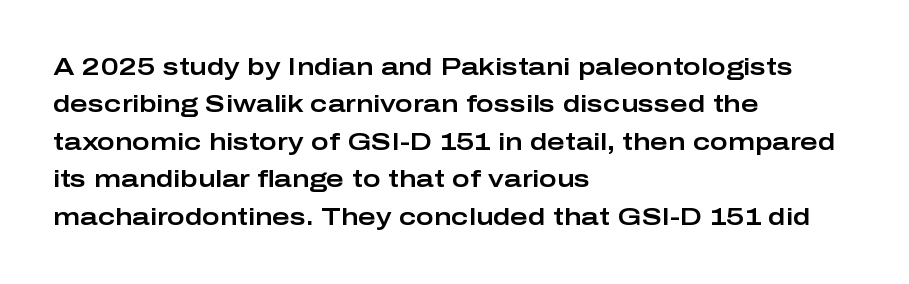
The image shows 24 px text type, upright; set left-aligned, normal line spacing (1.56x), normal letter spacing, not underlined.
